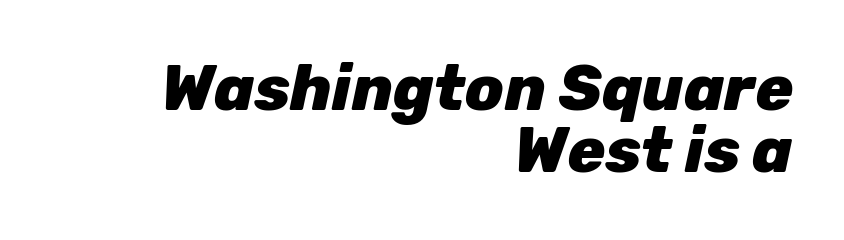
Quick note: underline off. A typesetter would call this proportional, since set widths differ per character. Notice how thick the strokes are: this is what a full bold looks like. Line ends are locked; line starts wander. Is the type slanted? Yes — the strokes lean at a clear angle.
